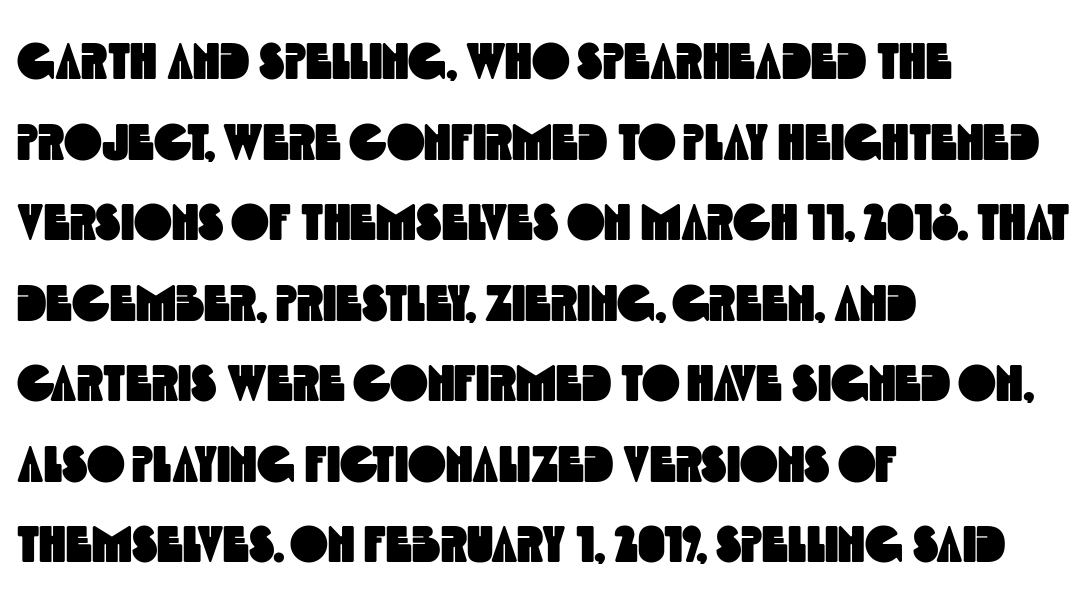
Q: Is the typeface a serif or a sans-serif typeface? A: Sans-serif.
Q: Is the text underlined? A: No.
Q: How is the paragraph aligned? A: Left-aligned.
Q: Is the spacing between letters normal or unusually wide? A: Normal.
Q: Is the spacing between lines tight, normal or loose? A: Normal.
Q: Width (condensed, normal, or wide)? A: Condensed.
Q: x-height? A: Large.
Q: Monospaced? A: No.
